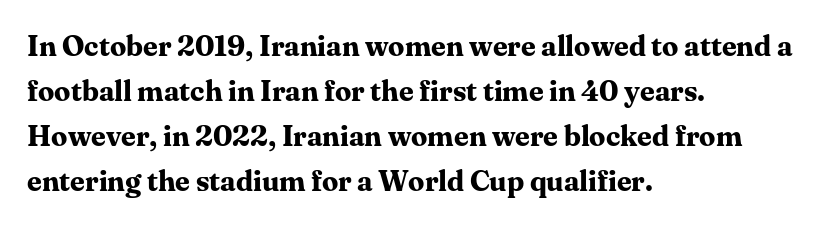
{"serif": "yes", "italic": "no", "bold": "yes", "weight": "bold", "width": "normal", "stroke_contrast": "medium", "x_height": "medium", "monospaced": "no", "underline": "no", "align": "left", "line_spacing": "normal", "line_spacing_ratio": 1.55, "letter_spacing": "normal", "letter_spacing_em": 0.0, "glyph_px": 29}
